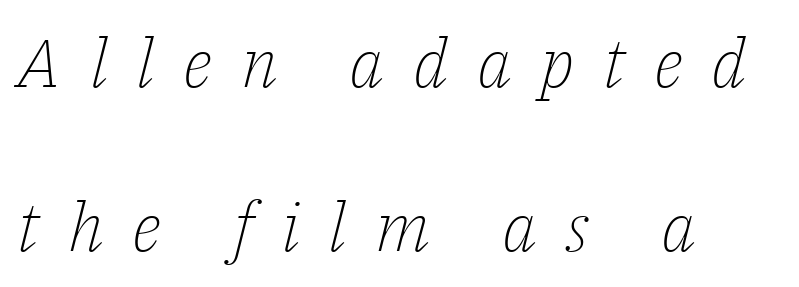
The image shows 68 px light serif type, italic (leaning right); set left-aligned, loose line spacing (2.41x), unusually wide letter spacing (+0.42 em), not underlined; low stroke contrast and a medium x-height.
